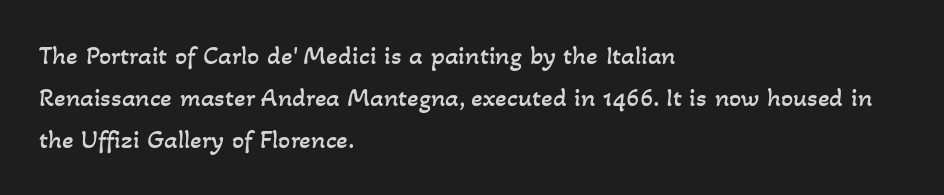
{"bold": "no", "underline": "no", "align": "left", "line_spacing": "normal", "line_spacing_ratio": 1.55, "letter_spacing": "normal", "letter_spacing_em": 0.0, "glyph_px": 27}
